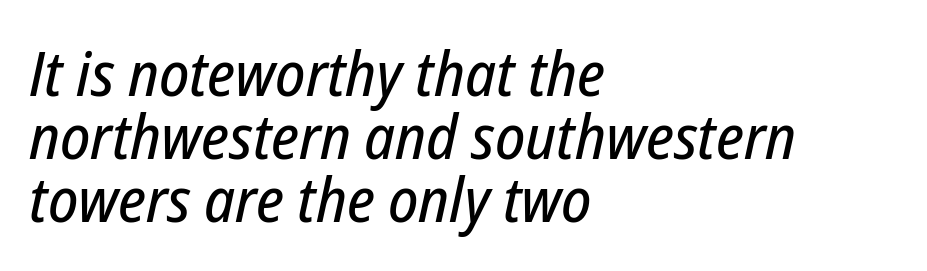
{"italic": "yes", "lean": "right", "slant_degrees": 12, "width": "condensed", "stroke_contrast": "low", "x_height": "medium", "monospaced": "no", "underline": "no", "align": "left", "line_spacing": "tight", "line_spacing_ratio": 1.02, "letter_spacing": "normal", "letter_spacing_em": 0.0, "glyph_px": 62}
